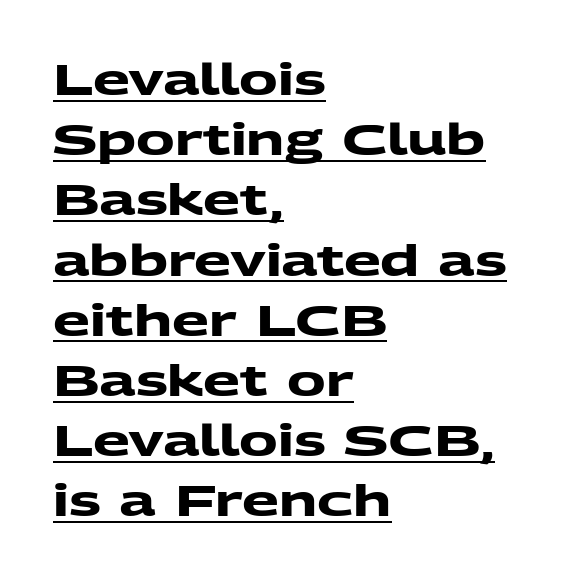
The image shows 43 px heavy, wide sans-serif type; set left-aligned, normal line spacing (1.4x), normal letter spacing, underlined; medium stroke contrast and a medium x-height.
